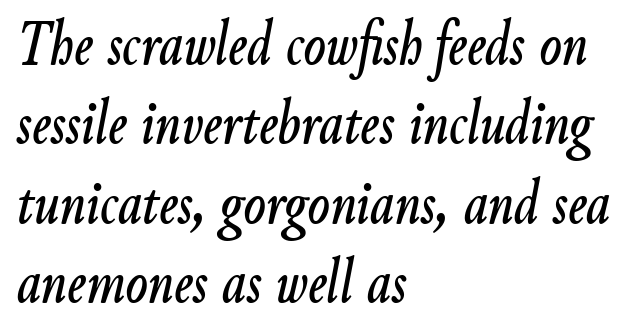
Q: Is the text italic (slanted)? A: Yes, it leans right by about 9 degrees.
Q: Is the text underlined? A: No.
Q: How is the paragraph aligned? A: Left-aligned.
Q: Is the spacing between letters normal or unusually wide? A: Normal.
Q: Width (condensed, normal, or wide)? A: Condensed.
Q: Stroke contrast? A: Low.
Q: x-height? A: Small.
Q: Monospaced? A: No.
